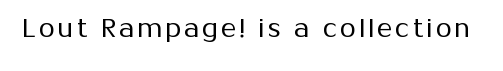
On a weight scale, this lands at 450 or below. The gap between lines stays unmarked. Notice how the stems are strictly vertical — no italics here.
